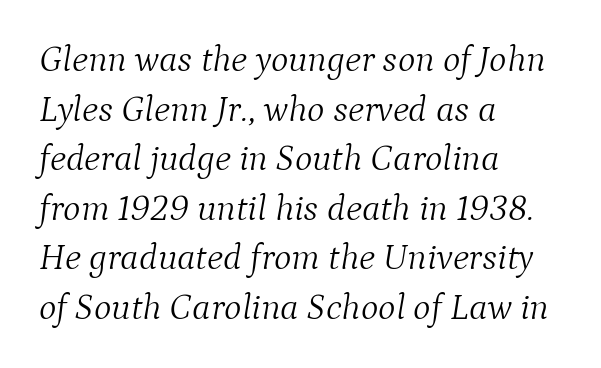
{"serif": "yes", "italic": "yes", "lean": "right", "slant_degrees": 9, "bold": "no", "weight": "light", "width": "normal", "stroke_contrast": "medium", "x_height": "medium", "monospaced": "no", "underline": "no", "align": "left", "line_spacing": "normal", "line_spacing_ratio": 1.34, "letter_spacing": "normal", "letter_spacing_em": 0.0, "glyph_px": 37}
